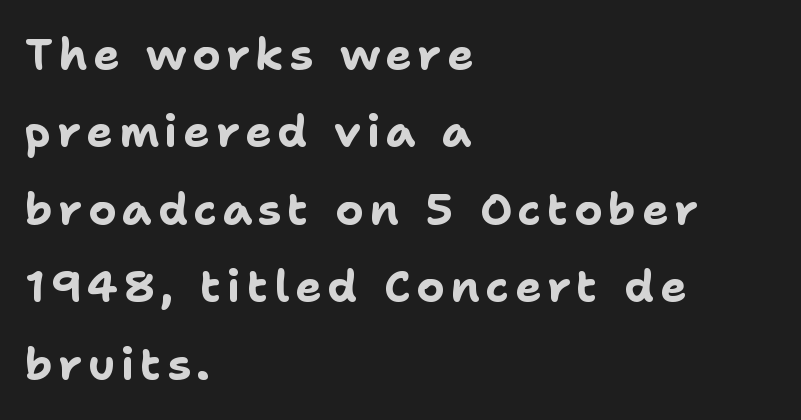
Q: Is the text bold? A: Yes.
Q: Is the text italic (slanted)? A: No, it is upright.
Q: Is the typeface a serif or a sans-serif typeface? A: Sans-serif.
Q: Is the text underlined? A: No.
Q: How is the paragraph aligned? A: Left-aligned.
Q: Width (condensed, normal, or wide)? A: Normal.
Q: Stroke contrast? A: Low.
Q: x-height? A: Medium.
Q: Monospaced? A: No.
